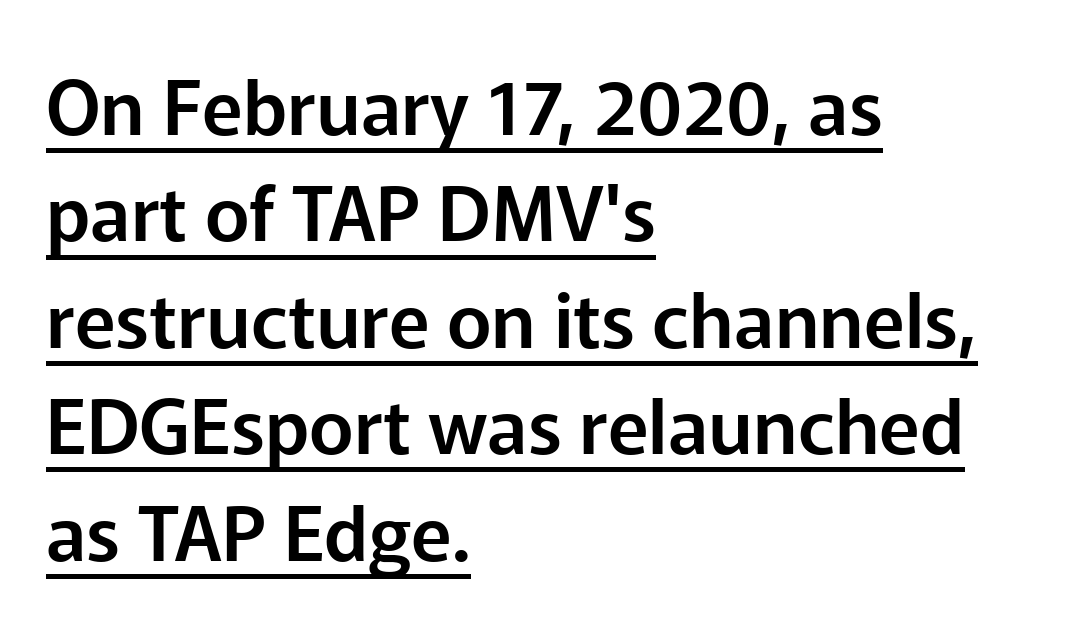
Q: Is the text italic (slanted)? A: No, it is upright.
Q: Is the typeface a serif or a sans-serif typeface? A: Sans-serif.
Q: Is the text underlined? A: Yes.
Q: How is the paragraph aligned? A: Left-aligned.
Q: Is the spacing between letters normal or unusually wide? A: Normal.
Q: Is the spacing between lines tight, normal or loose? A: Normal.
Q: Width (condensed, normal, or wide)? A: Normal.
Q: Stroke contrast? A: Low.
Q: x-height? A: Medium.
Q: Monospaced? A: No.
